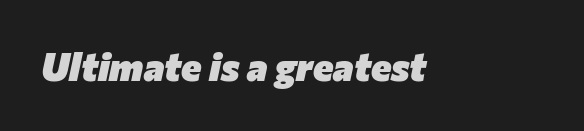
The letters advance in unequal steps, a hallmark of proportional type. As a designer I'd log this as weight 700, bold. The letters sit at their default tracking, neither squeezed nor spread. The glyphs are unaccompanied by any horizontal stroke below them. The face used here has a pronounced slope to its letters.
